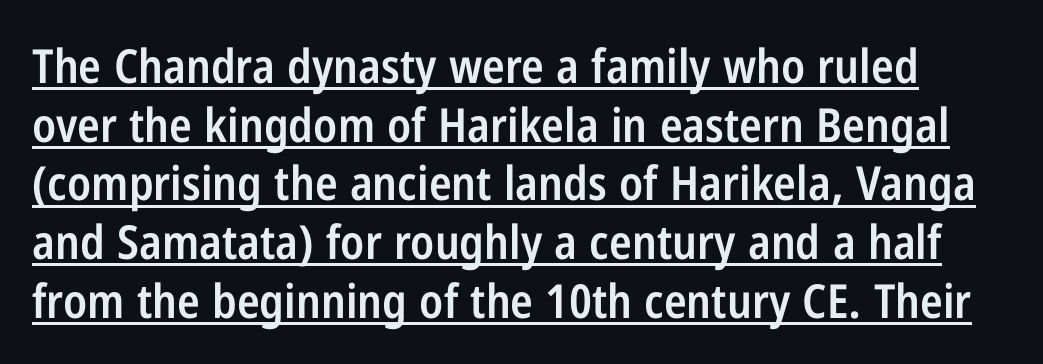
{"serif": "no", "italic": "no", "bold": "semi", "weight": "semibold", "width": "condensed", "stroke_contrast": "low", "x_height": "medium", "monospaced": "no", "underline": "yes", "line_spacing": "normal", "line_spacing_ratio": 1.25, "letter_spacing": "normal", "letter_spacing_em": 0.0, "glyph_px": 47}
